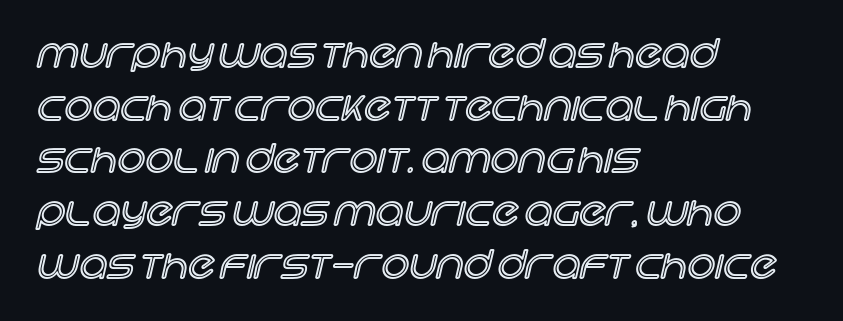
Q: Is the text italic (slanted)? A: Yes.
Q: Is the text underlined? A: No.
Q: How is the paragraph aligned? A: Left-aligned.
Q: Is the spacing between letters normal or unusually wide? A: Normal.
Q: Is the spacing between lines tight, normal or loose? A: Normal.
Q: Width (condensed, normal, or wide)? A: Normal.
Q: x-height? A: Large.
Q: Monospaced? A: No.
